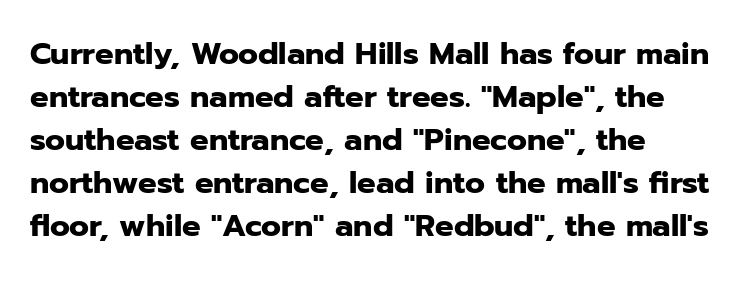
The type is set solid horizontally, with unmodified tracking. The paragraph shown leans on its left margin. This sample has the flowing, uneven cadence of proportional lettering. Heavy-handed strokes throughout: this text is bold. The area under the type is left untouched. Nope, no serifs anywhere on these letters.
